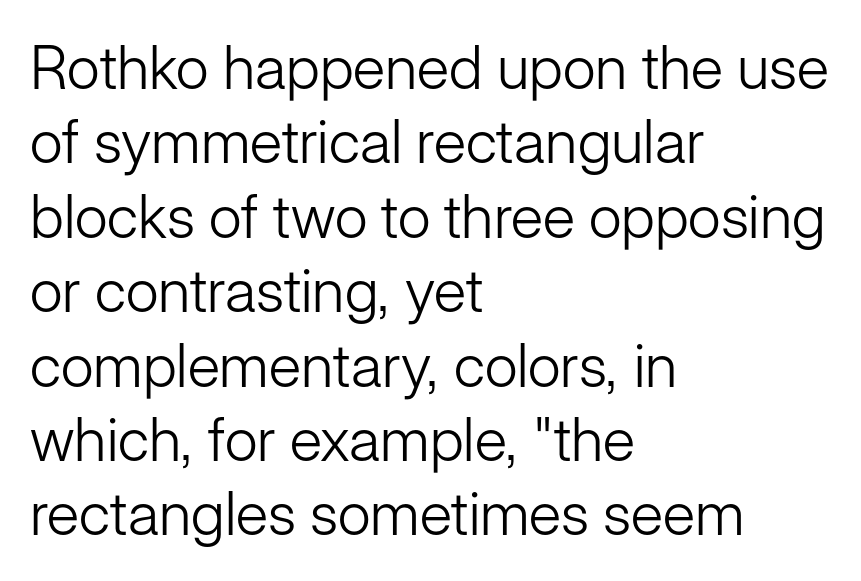
Q: Is the text bold? A: No.
Q: Is the text italic (slanted)? A: No, it is upright.
Q: Is the typeface a serif or a sans-serif typeface? A: Sans-serif.
Q: Is the text underlined? A: No.
Q: How is the paragraph aligned? A: Left-aligned.
Q: Is the spacing between letters normal or unusually wide? A: Normal.
Q: Width (condensed, normal, or wide)? A: Normal.
Q: Stroke contrast? A: Low.
Q: x-height? A: Medium.
Q: Monospaced? A: No.
